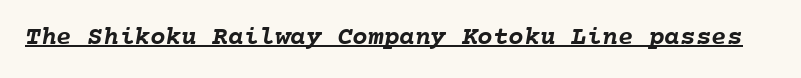
{"bold": "yes", "underline": "yes", "letter_spacing": "normal", "letter_spacing_em": 0.0, "glyph_px": 26}
